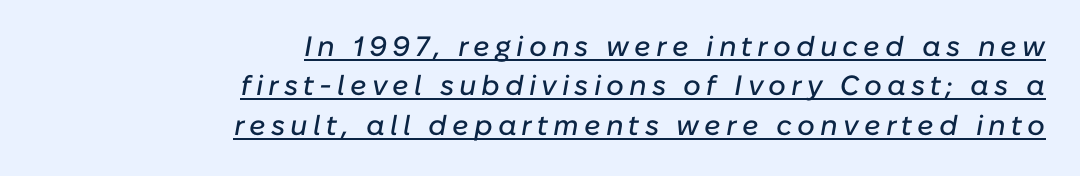
The image shows 28 px text type, italic (leaning right); set right-aligned, normal line spacing (1.41x), underlined; low stroke contrast and a medium x-height.
